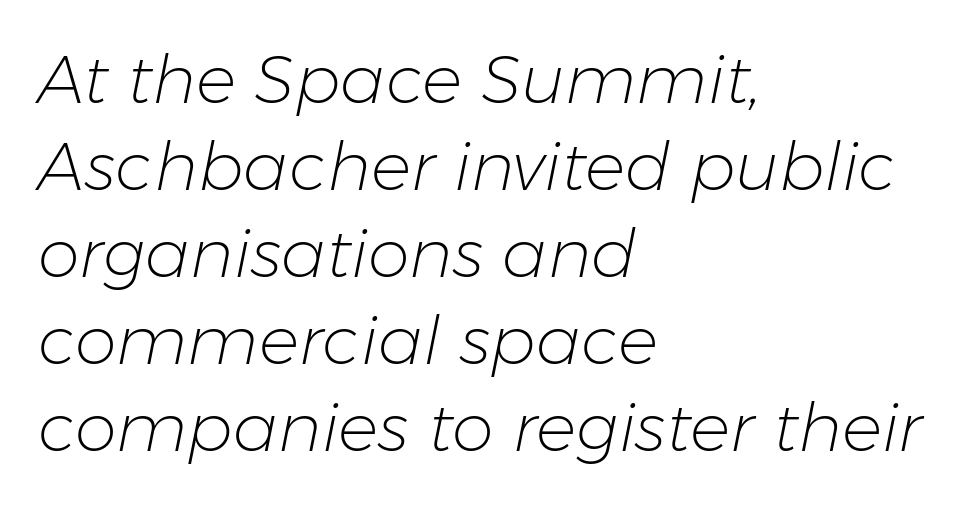
The compositor pushed each line to the left boundary. Is the type slanted? Yes — the strokes lean at a clear angle. The rows are spaced the way most documents space them. The strokes are not fattened; the text isn't bold. These lines keep a tight, regular rhythm from letter to letter. Here the designer chose a conventional face with non-uniform glyph widths.
